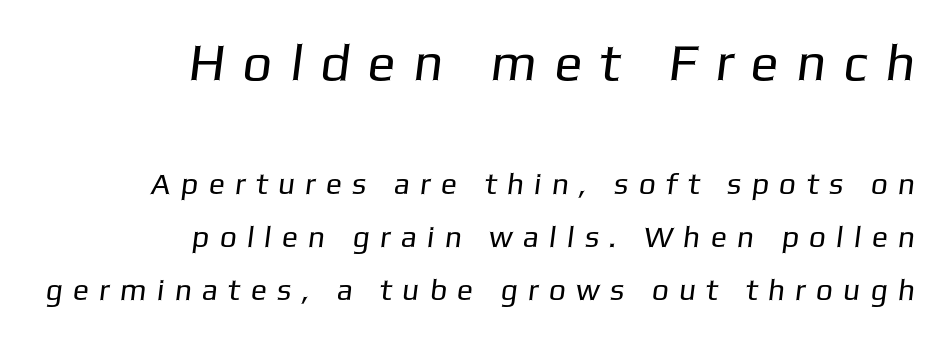
{"serif": "no", "bold": "no", "weight": "regular", "width": "normal", "stroke_contrast": "low", "x_height": "medium", "monospaced": "no", "underline": "no", "align": "right", "line_spacing_ratio": 1.77, "letter_spacing": "wide", "letter_spacing_em": 0.34, "larger_block": "first", "size_ratio": 1.73, "glyph_px": 52}
